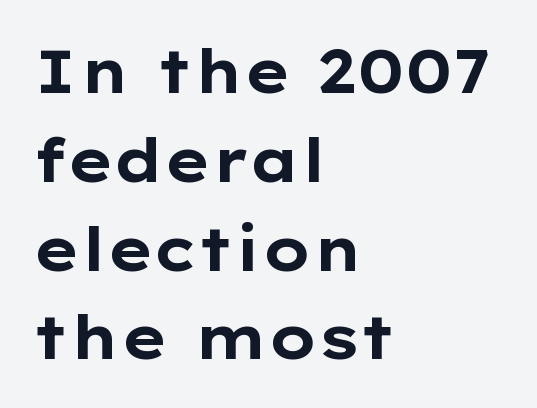
Q: Is the text bold? A: Yes.
Q: Is the text italic (slanted)? A: No, it is upright.
Q: Is the typeface a serif or a sans-serif typeface? A: Sans-serif.
Q: Is the text underlined? A: No.
Q: How is the paragraph aligned? A: Left-aligned.
Q: Is the spacing between letters normal or unusually wide? A: Normal.
Q: Is the spacing between lines tight, normal or loose? A: Normal.
Q: Width (condensed, normal, or wide)? A: Wide.
Q: Stroke contrast? A: Low.
Q: x-height? A: Medium.
Q: Monospaced? A: No.
